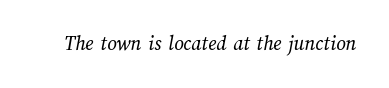
The image shows 21 px text type; set normal letter spacing, not underlined.
